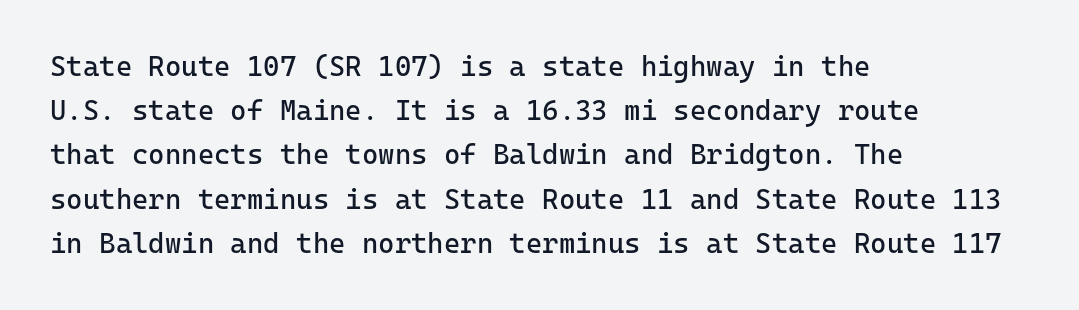
Q: Is the text bold? A: No.
Q: Is the text italic (slanted)? A: No, it is upright.
Q: Is the typeface a serif or a sans-serif typeface? A: Sans-serif.
Q: Is the text underlined? A: No.
Q: How is the paragraph aligned? A: Left-aligned.
Q: Is the spacing between letters normal or unusually wide? A: Normal.
Q: Is the spacing between lines tight, normal or loose? A: Normal.
Q: Width (condensed, normal, or wide)? A: Normal.
Q: Stroke contrast? A: Low.
Q: x-height? A: Medium.
Q: Monospaced? A: Yes.
